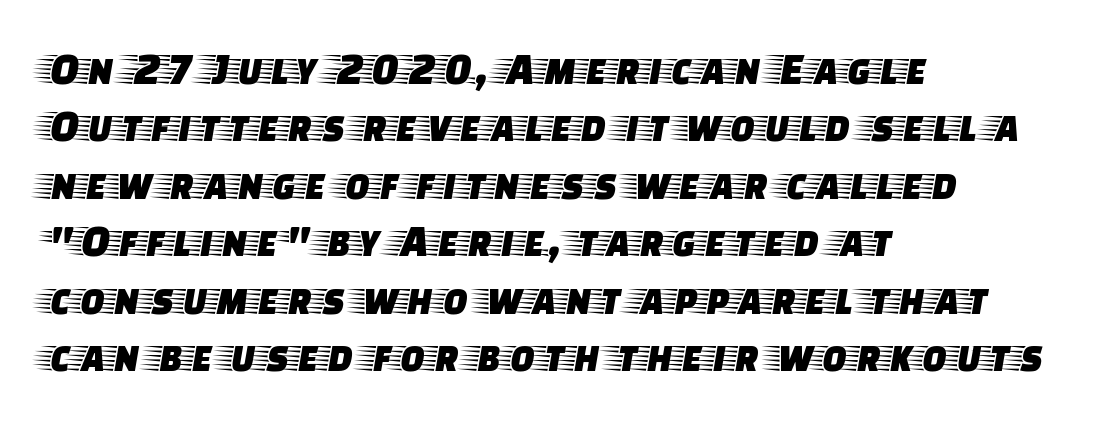
{"serif": "yes", "width": "wide", "stroke_contrast": "low", "x_height": "large", "monospaced": "no", "underline": "no", "align": "left", "line_spacing": "normal", "line_spacing_ratio": 1.25, "letter_spacing": "normal", "letter_spacing_em": 0.0, "glyph_px": 46}
